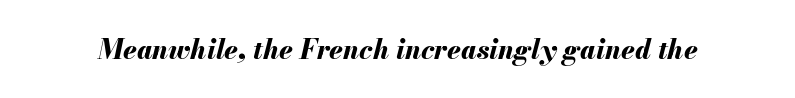
The image shows 27 px bold type, italic (leaning right); set normal letter spacing, not underlined.
